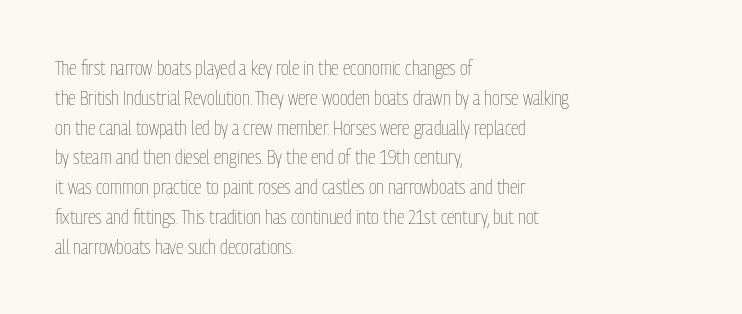
The image shows 20 px text type, upright; set left-aligned, normal line spacing (1.49x), normal letter spacing, not underlined.
